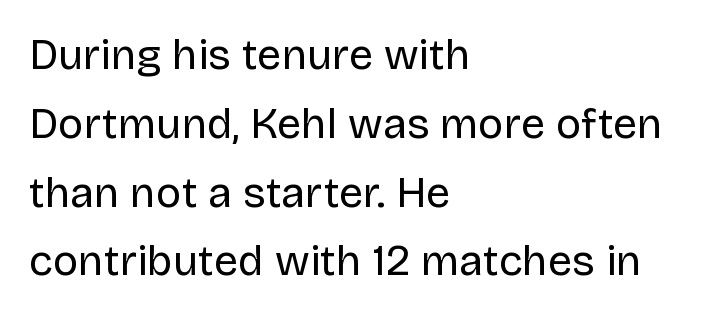
Q: Is the text bold? A: No.
Q: Is the text italic (slanted)? A: No, it is upright.
Q: Is the typeface a serif or a sans-serif typeface? A: Sans-serif.
Q: Is the text underlined? A: No.
Q: How is the paragraph aligned? A: Left-aligned.
Q: Is the spacing between letters normal or unusually wide? A: Normal.
Q: Is the spacing between lines tight, normal or loose? A: Normal.
Q: Width (condensed, normal, or wide)? A: Normal.
Q: Stroke contrast? A: Low.
Q: x-height? A: Large.
Q: Monospaced? A: No.
